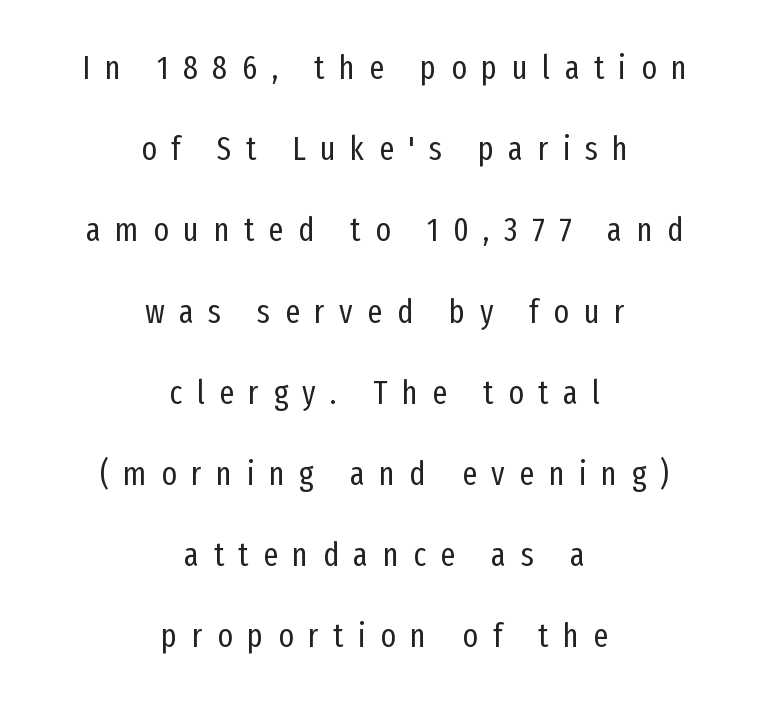
Q: Is the text bold? A: No.
Q: Is the text italic (slanted)? A: No, it is upright.
Q: Is the typeface a serif or a sans-serif typeface? A: Sans-serif.
Q: Is the text underlined? A: No.
Q: How is the paragraph aligned? A: Centered.
Q: Is the spacing between letters normal or unusually wide? A: Unusually wide.
Q: Is the spacing between lines tight, normal or loose? A: Loose.
Q: Width (condensed, normal, or wide)? A: Condensed.
Q: Stroke contrast? A: Low.
Q: x-height? A: Medium.
Q: Monospaced? A: No.
